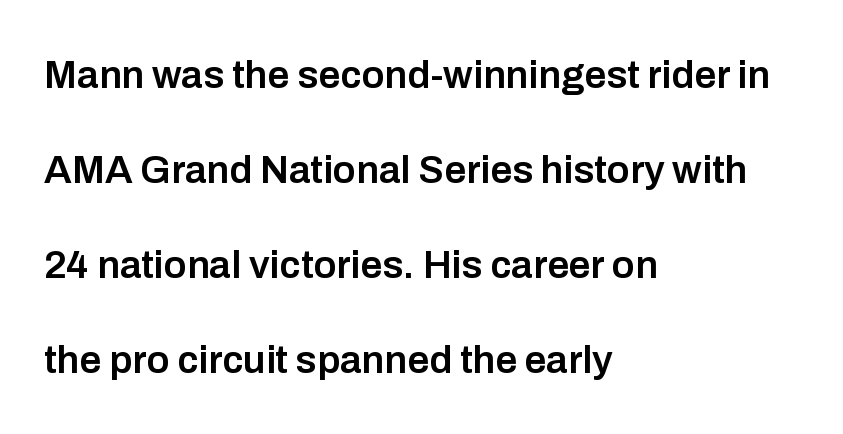
{"serif": "no", "italic": "no", "bold": "semi", "weight": "semibold", "width": "normal", "stroke_contrast": "low", "x_height": "medium", "monospaced": "no", "underline": "no", "align": "left", "line_spacing": "loose", "line_spacing_ratio": 2.44, "letter_spacing": "normal", "letter_spacing_em": 0.0, "glyph_px": 39}
